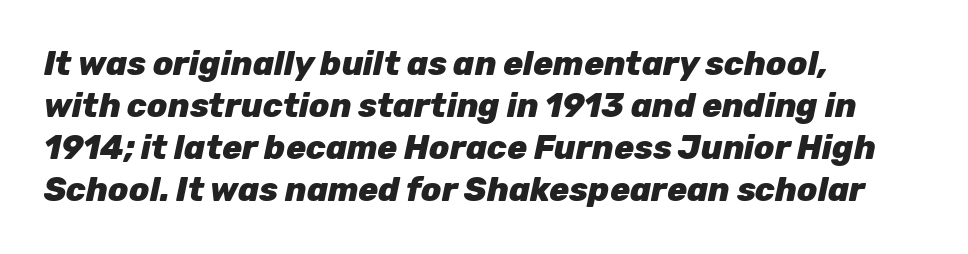
The ragged edge is on the right, which tells us the setting is flush left. Think of a printed novel: that variable character pitch is what you see here. Observe the lean: these are italic letterforms. Check the space under the baseline: it is left empty. Rows of type keep a routine distance in the vertical direction. Plenty of ink on the page — the face is bold.
